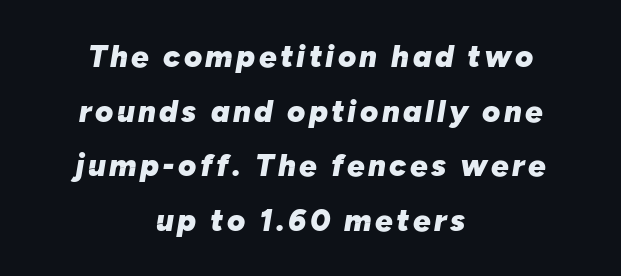
The image shows 31 px heavy type, italic (leaning right); set centered, line spacing 1.76x, not underlined; low stroke contrast and a medium x-height.
